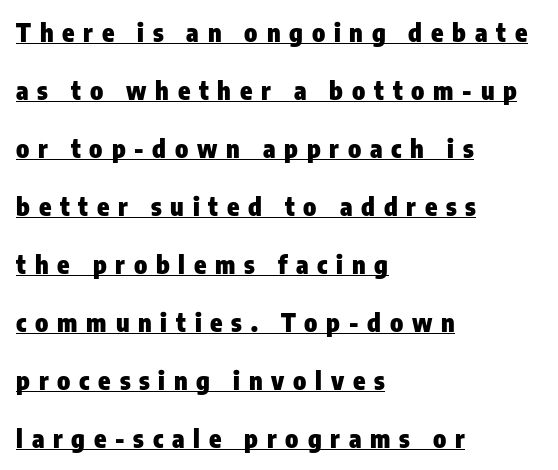
{"italic": "no", "bold": "yes", "underline": "yes", "align": "left", "line_spacing": "loose", "line_spacing_ratio": 2.32, "letter_spacing": "wide", "letter_spacing_em": 0.35, "glyph_px": 25}
